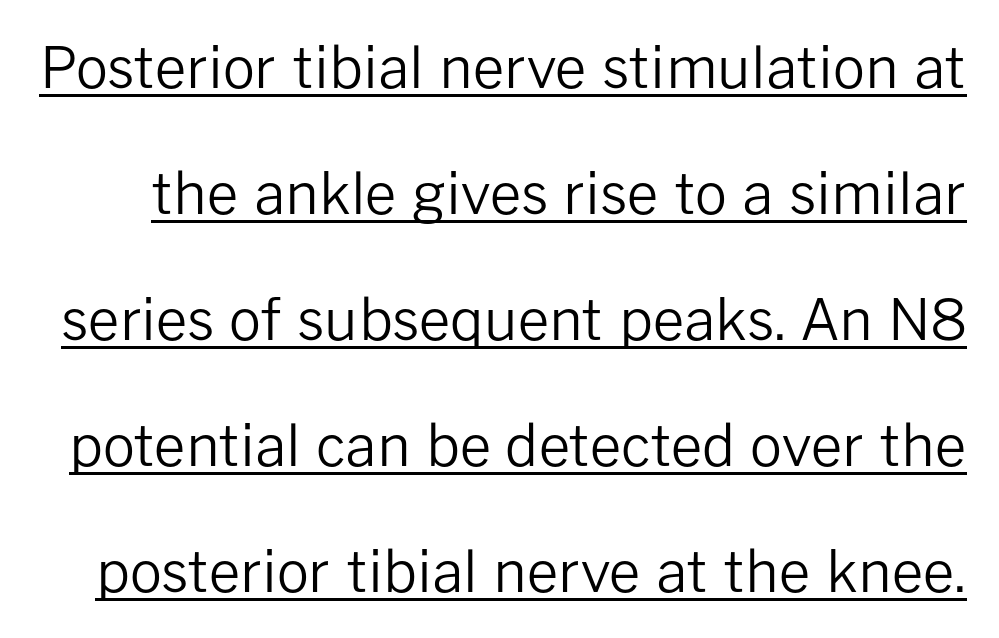
The image shows 56 px regular-weight sans-serif type, upright; set loose line spacing (2.25x), normal letter spacing, underlined; low stroke contrast and a medium x-height.
